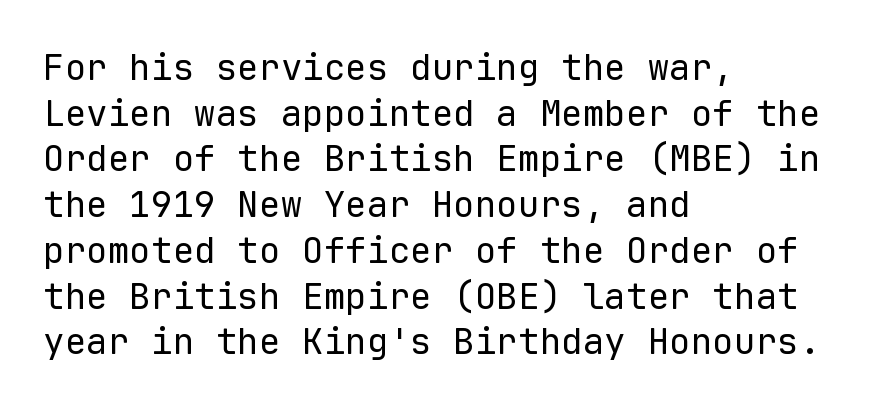
The image shows 36 px regular-weight sans-serif type, upright, monospaced; set left-aligned, normal line spacing (1.27x), normal letter spacing, not underlined; low stroke contrast and a medium x-height.
